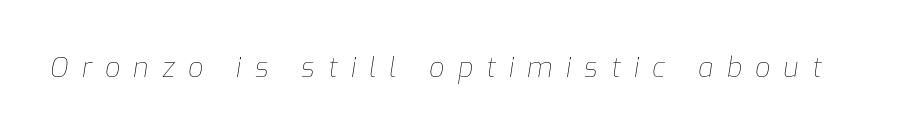
The image shows 27 px text type, italic (leaning right); set unusually wide letter spacing (+0.49 em), not underlined.
